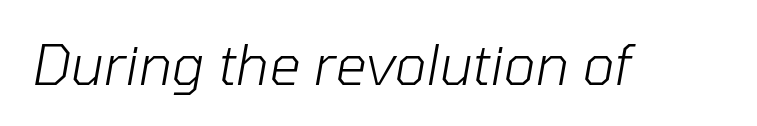
{"italic": "yes", "lean": "right", "slant_degrees": 10, "bold": "no", "weight": "light", "width": "normal", "stroke_contrast": "low", "x_height": "medium", "monospaced": "no", "underline": "no", "letter_spacing": "normal", "letter_spacing_em": 0.0, "glyph_px": 55}
